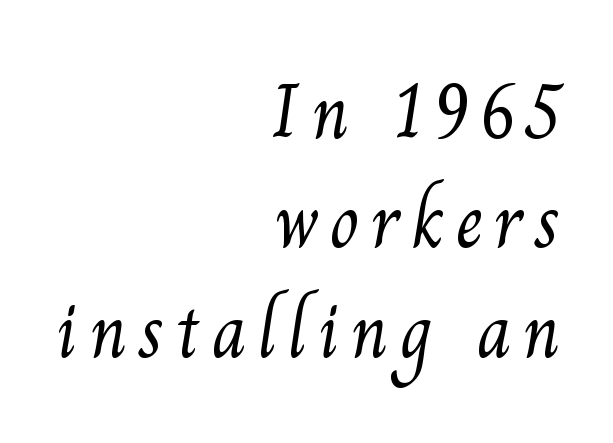
The image shows 77 px light serif type; set right-aligned, normal line spacing (1.42x), not underlined; medium stroke contrast and a small x-height.
